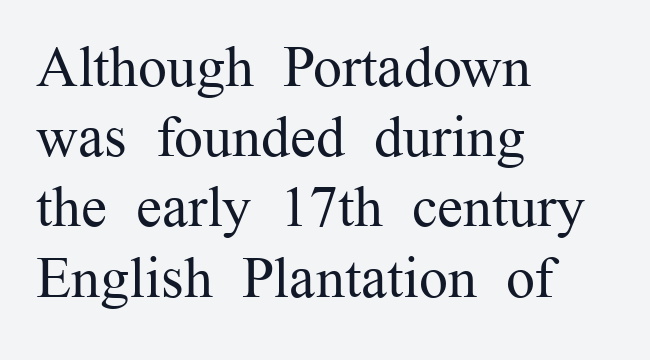
The image shows 58 px regular-weight serif type, upright; set left-aligned, line spacing 1.21x, normal letter spacing, not underlined; medium stroke contrast and a medium x-height.
